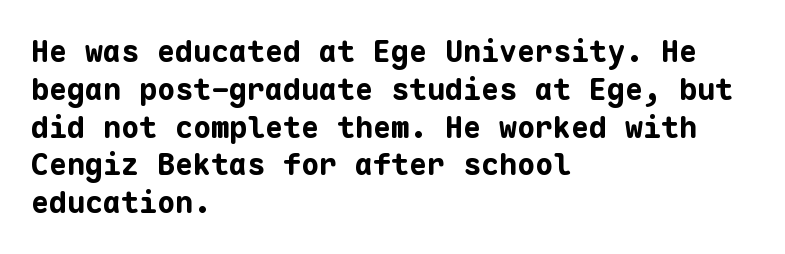
The glyphs in this specimen are sans serif. Quick note: interline space is typical. Just letters on the line, the space beneath them empty. Caption: bold face, heavy strokes.
